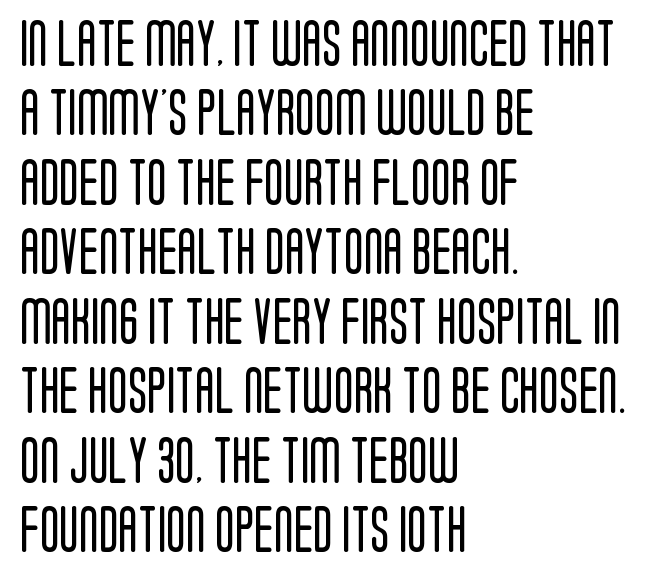
No extra ink here — the face is not bold. Between one letter and the next there's only the usual sliver of space. Has an underline been added? It has not. Successive baselines arrive at the customary interval. This is roman type, the default non-slanted kind. What kind of face is this? One without serifs — a sans.
